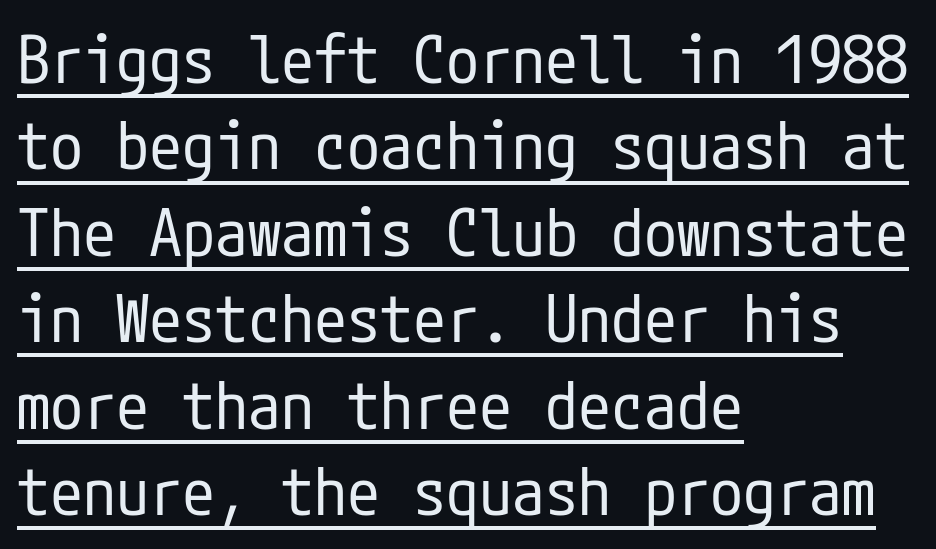
{"serif": "no", "italic": "no", "bold": "no", "weight": "regular", "width": "condensed", "stroke_contrast": "low", "x_height": "medium", "underline": "yes", "align": "left", "line_spacing": "normal", "line_spacing_ratio": 1.31, "letter_spacing": "normal", "letter_spacing_em": 0.0, "glyph_px": 66}
